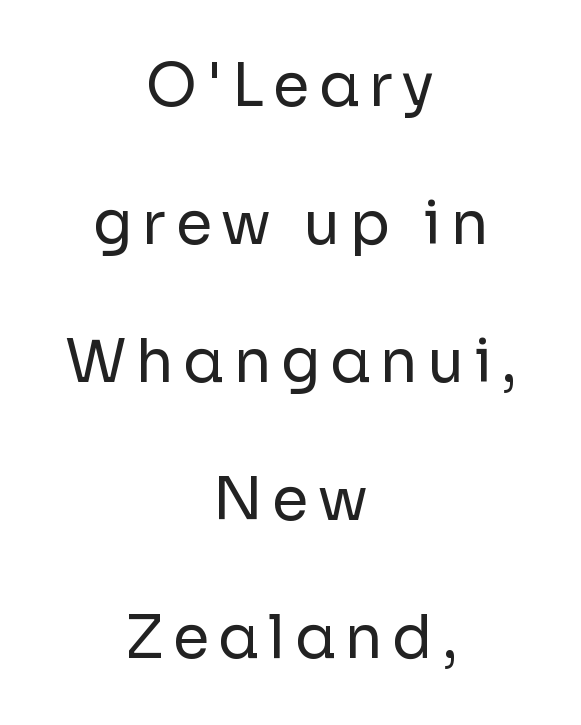
{"serif": "no", "italic": "no", "bold": "no", "weight": "regular", "width": "normal", "stroke_contrast": "low", "x_height": "medium", "monospaced": "no", "underline": "no", "align": "center", "line_spacing": "loose", "line_spacing_ratio": 2.34, "glyph_px": 59}
